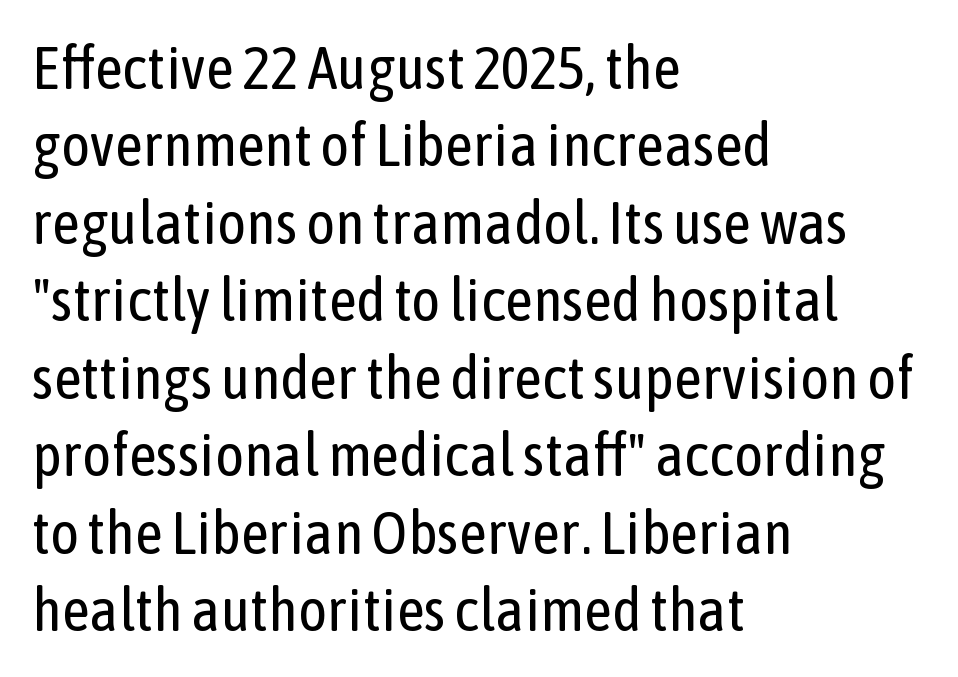
Q: Is the text bold? A: No.
Q: Is the text italic (slanted)? A: No, it is upright.
Q: Is the typeface a serif or a sans-serif typeface? A: Sans-serif.
Q: Is the text underlined? A: No.
Q: How is the paragraph aligned? A: Left-aligned.
Q: Is the spacing between letters normal or unusually wide? A: Normal.
Q: Is the spacing between lines tight, normal or loose? A: Normal.
Q: Width (condensed, normal, or wide)? A: Condensed.
Q: Stroke contrast? A: Low.
Q: x-height? A: Medium.
Q: Monospaced? A: No.
